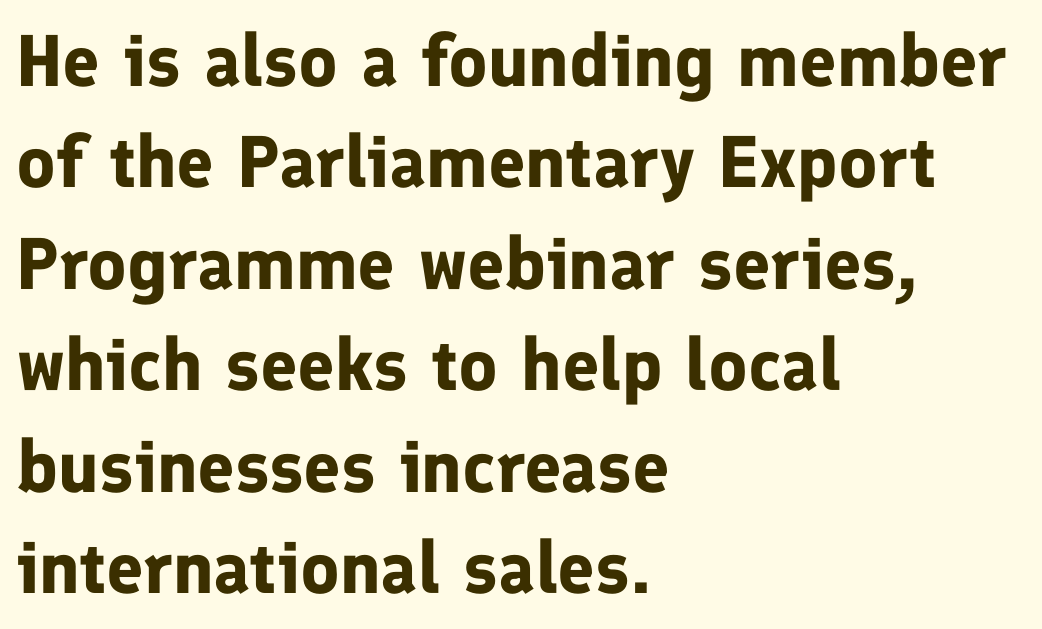
The image shows 73 px bold sans-serif type, upright; set left-aligned, normal line spacing (1.39x), normal letter spacing, not underlined; low stroke contrast and a medium x-height.
